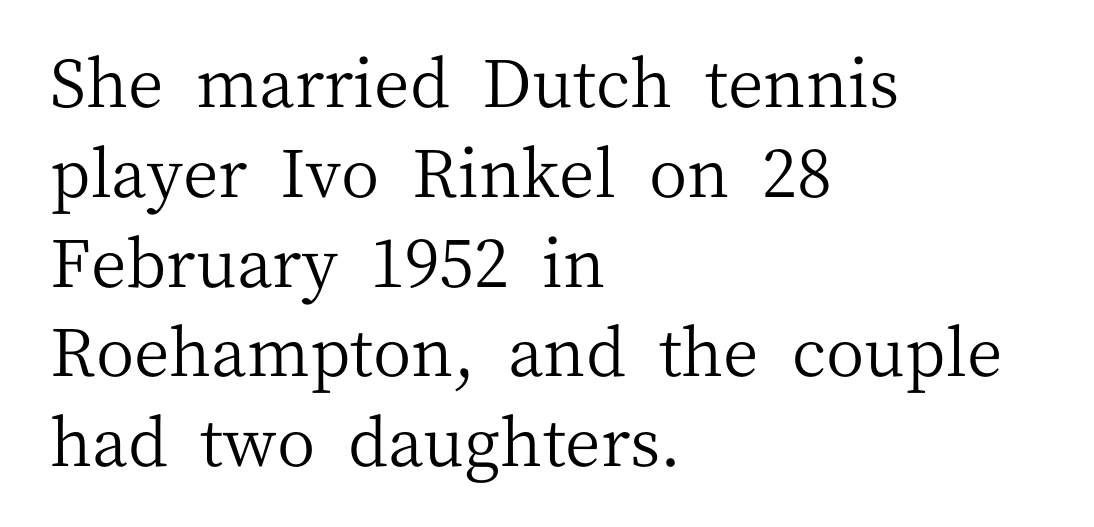
No heavy texture on the line: the type isn't bold. Proportional: the letters do not fall into vertical columns. These lines were composed using upright roman letters. The designer went with a serif here, giving each stem small feet. Does extra space separate the letters? No, they use regular spacing.
